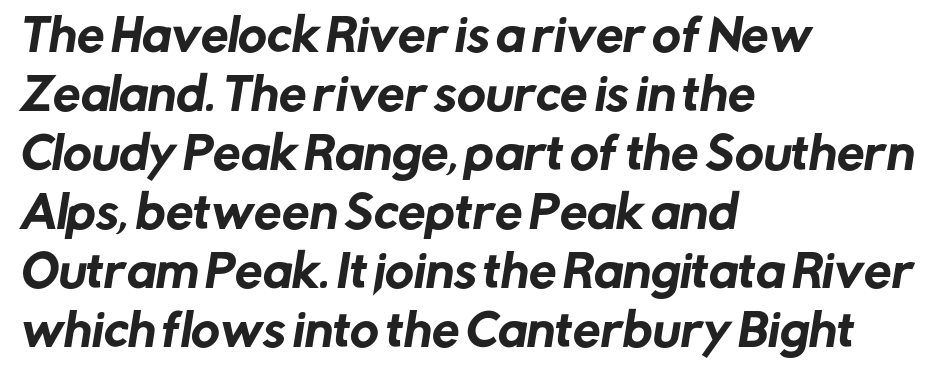
{"serif": "no", "width": "normal", "stroke_contrast": "low", "x_height": "medium", "monospaced": "no", "underline": "no", "align": "left", "line_spacing": "normal", "line_spacing_ratio": 1.34, "letter_spacing": "normal", "letter_spacing_em": 0.0, "glyph_px": 44}
